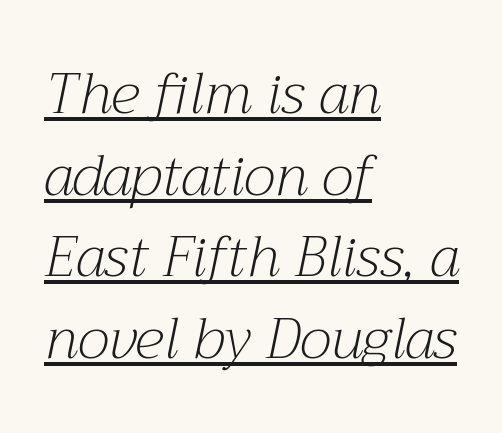
The image shows 57 px light serif type, italic (leaning right); set left-aligned, normal line spacing (1.43x), normal letter spacing, underlined; medium stroke contrast and a medium x-height.
